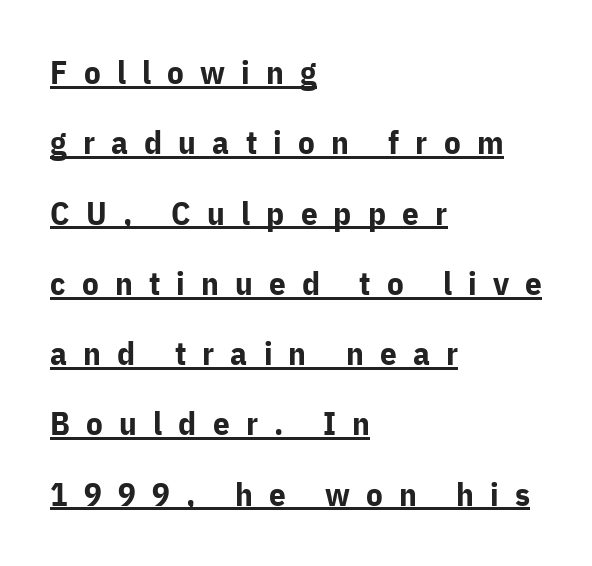
Q: Is the text bold? A: Yes.
Q: Is the text italic (slanted)? A: No, it is upright.
Q: Is the typeface a serif or a sans-serif typeface? A: Sans-serif.
Q: Is the text underlined? A: Yes.
Q: How is the paragraph aligned? A: Left-aligned.
Q: Is the spacing between letters normal or unusually wide? A: Unusually wide.
Q: Is the spacing between lines tight, normal or loose? A: Loose.
Q: Width (condensed, normal, or wide)? A: Normal.
Q: Stroke contrast? A: Low.
Q: x-height? A: Medium.
Q: Monospaced? A: No.
